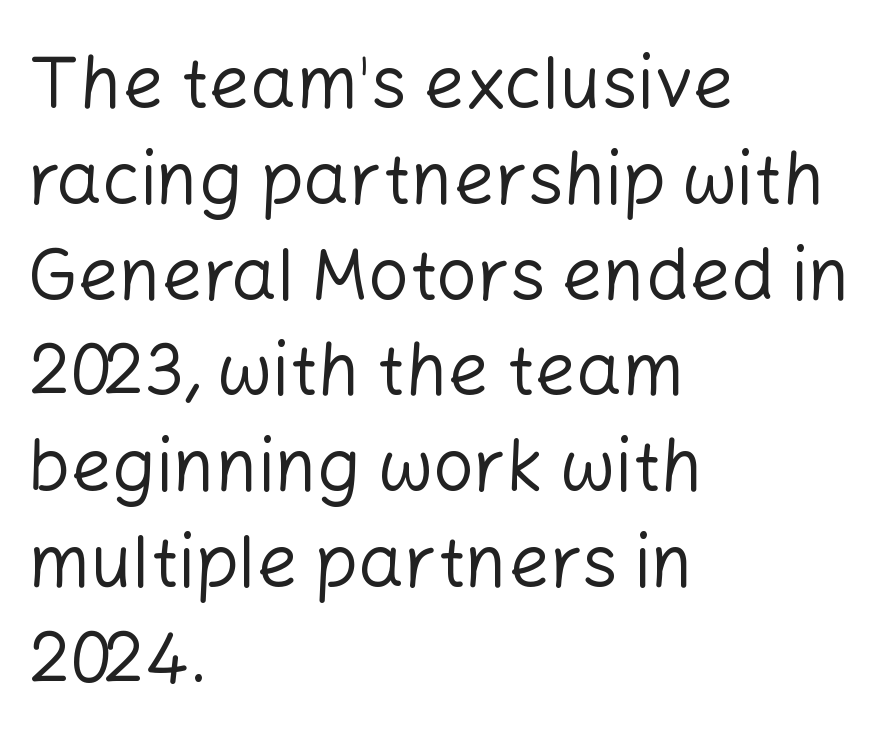
The image shows 72 px regular-weight sans-serif type, upright; set left-aligned, normal line spacing (1.33x), normal letter spacing, not underlined; low stroke contrast and a medium x-height.
